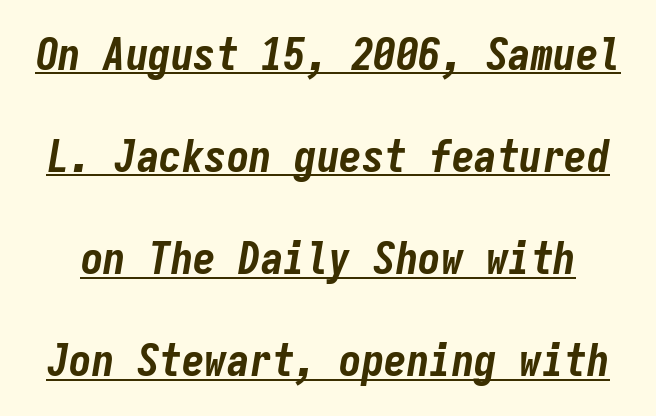
{"italic": "yes", "lean": "right", "slant_degrees": 9, "bold": "yes", "weight": "bold", "width": "condensed", "stroke_contrast": "low", "x_height": "medium", "monospaced": "yes", "underline": "yes", "line_spacing": "loose", "line_spacing_ratio": 2.27, "letter_spacing": "normal", "letter_spacing_em": 0.0, "glyph_px": 45}
